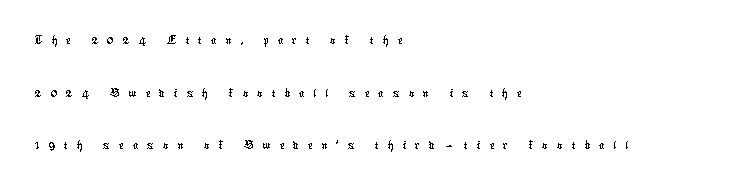
{"serif": "no", "width": "condensed", "stroke_contrast": "low", "x_height": "medium", "monospaced": "no", "underline": "no", "align": "left", "line_spacing_ratio": 1.88, "letter_spacing": "wide", "letter_spacing_em": 0.31, "glyph_px": 28}
